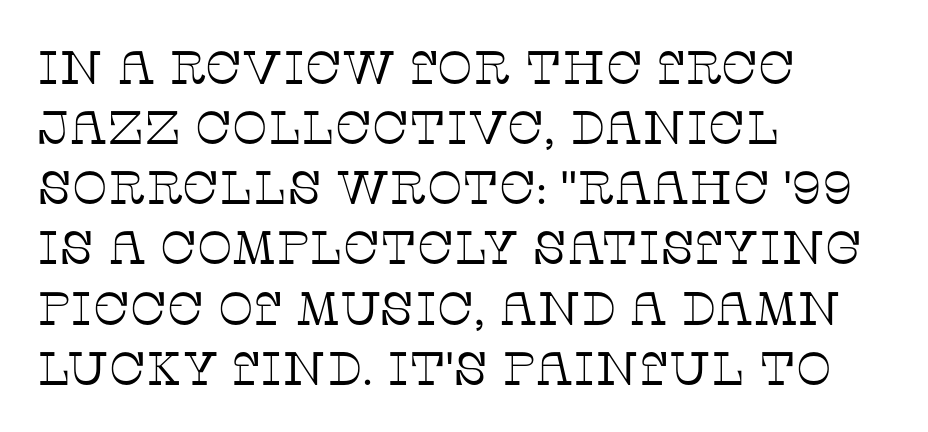
{"serif": "yes", "italic": "no", "bold": "no", "weight": "thin", "width": "normal", "stroke_contrast": "low", "x_height": "large", "monospaced": "no", "underline": "no", "align": "left", "line_spacing": "normal", "line_spacing_ratio": 1.28, "letter_spacing": "normal", "letter_spacing_em": 0.0, "glyph_px": 47}
